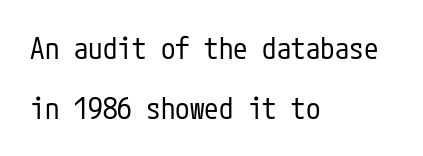
{"serif": "no", "italic": "no", "bold": "no", "weight": "regular", "width": "condensed", "stroke_contrast": "low", "x_height": "medium", "underline": "no", "align": "left", "line_spacing": "loose", "line_spacing_ratio": 2.06, "letter_spacing": "normal", "letter_spacing_em": 0.0, "glyph_px": 29}
